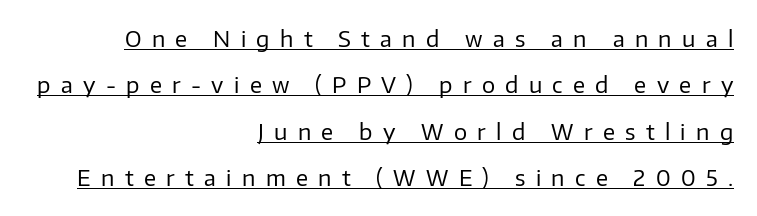
Q: Is the text bold? A: No.
Q: Is the text italic (slanted)? A: No, it is upright.
Q: Is the text underlined? A: Yes.
Q: How is the paragraph aligned? A: Right-aligned.
Q: Is the spacing between letters normal or unusually wide? A: Unusually wide.
Q: Is the spacing between lines tight, normal or loose? A: Loose.
